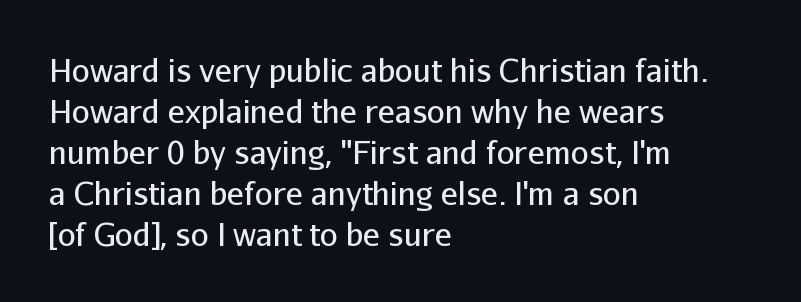
{"serif": "no", "italic": "no", "bold": "no", "weight": "regular", "width": "normal", "stroke_contrast": "low", "x_height": "medium", "monospaced": "no", "underline": "no", "align": "left", "line_spacing": "normal", "line_spacing_ratio": 1.28, "letter_spacing": "normal", "letter_spacing_em": 0.0, "glyph_px": 32}
